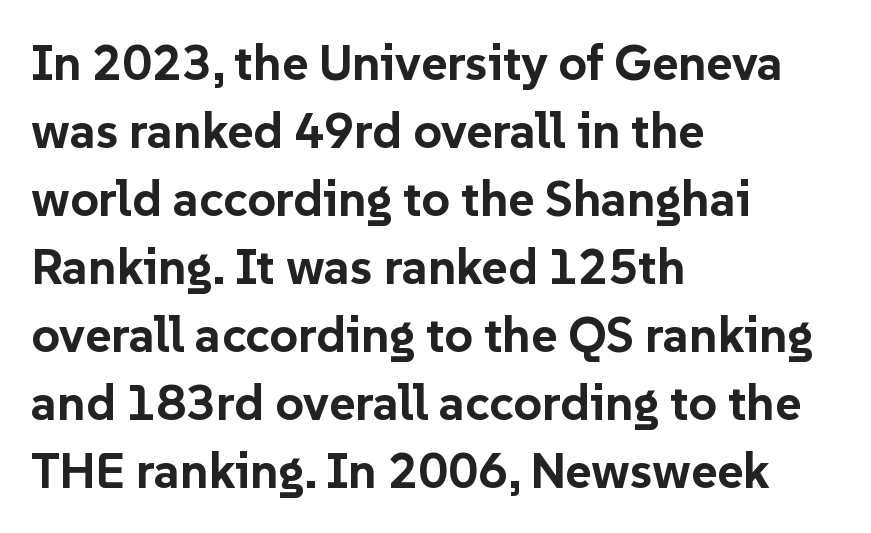
The image shows 50 px bold sans-serif type, upright; set left-aligned, normal line spacing (1.36x), normal letter spacing, not underlined; low stroke contrast and a medium x-height.
